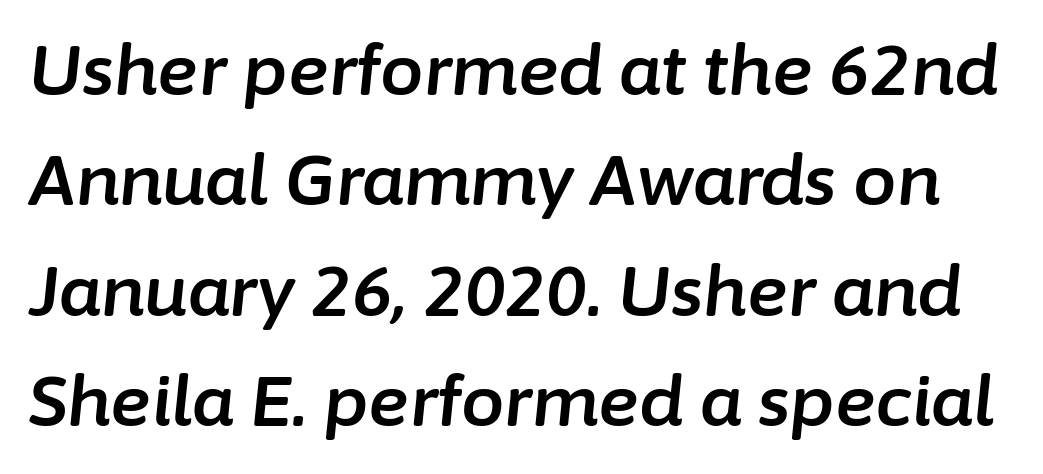
The image shows 69 px text type, italic (leaning right); set normal line spacing (1.6x), normal letter spacing, not underlined; low stroke contrast and a medium x-height.
